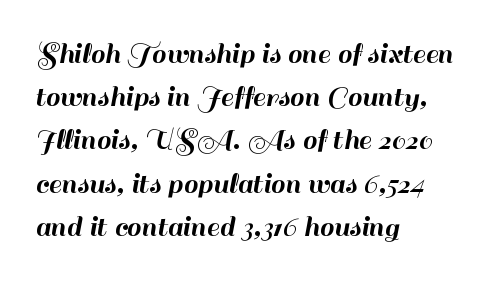
The horizontal fit of the characters is conventional and even. Letterform terminals end flat and unadorned throughout the passage. A typesetter would call this proportional, since set widths differ per character.
